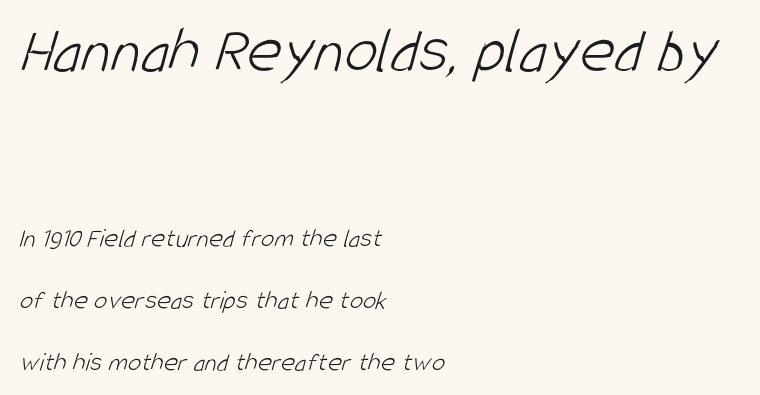
{"serif": "no", "bold": "no", "weight": "light", "width": "condensed", "stroke_contrast": "low", "x_height": "large", "monospaced": "no", "underline": "no", "align": "left", "line_spacing": "loose", "line_spacing_ratio": 2.29, "letter_spacing": "normal", "letter_spacing_em": 0.0, "larger_block": "first", "size_ratio": 2.48, "glyph_px": 67}
